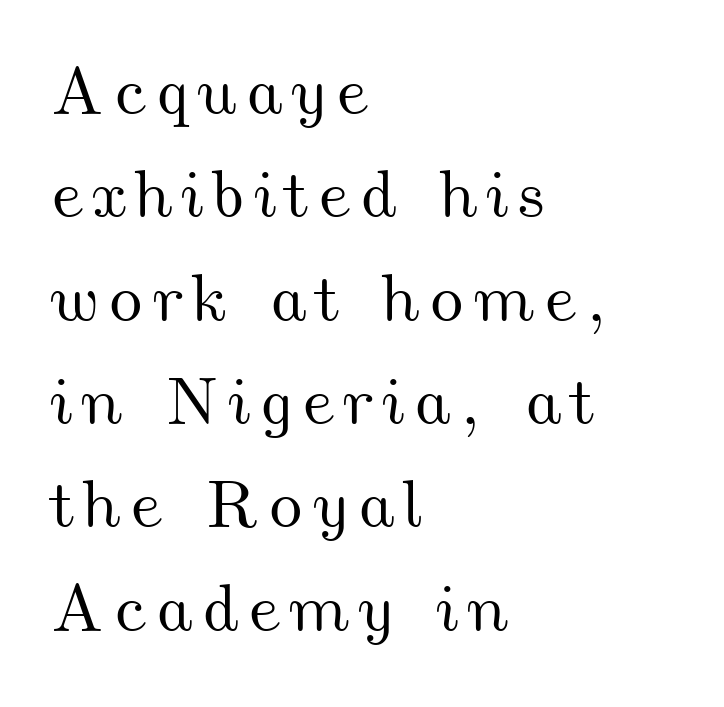
The rendering uses natural spacing where letterforms have individual widths. The gap between lines stays unmarked. One glance says typical: line gaps are just what's usual. Where is the straight margin? On the left.
